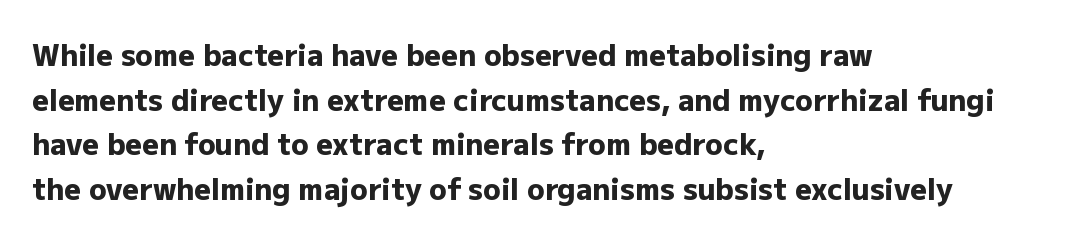
Q: Is the text bold? A: Yes.
Q: Is the text italic (slanted)? A: No, it is upright.
Q: Is the typeface a serif or a sans-serif typeface? A: Sans-serif.
Q: Is the text underlined? A: No.
Q: How is the paragraph aligned? A: Left-aligned.
Q: Is the spacing between letters normal or unusually wide? A: Normal.
Q: Is the spacing between lines tight, normal or loose? A: Normal.
Q: Width (condensed, normal, or wide)? A: Normal.
Q: Stroke contrast? A: Low.
Q: x-height? A: Medium.
Q: Monospaced? A: No.
